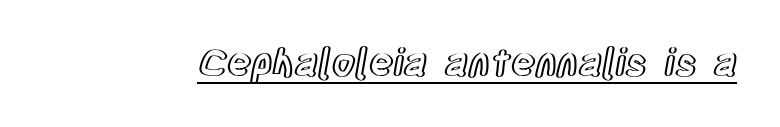
{"width": "condensed", "x_height": "large", "monospaced": "no", "underline": "yes", "letter_spacing": "normal", "letter_spacing_em": 0.0, "glyph_px": 38}
